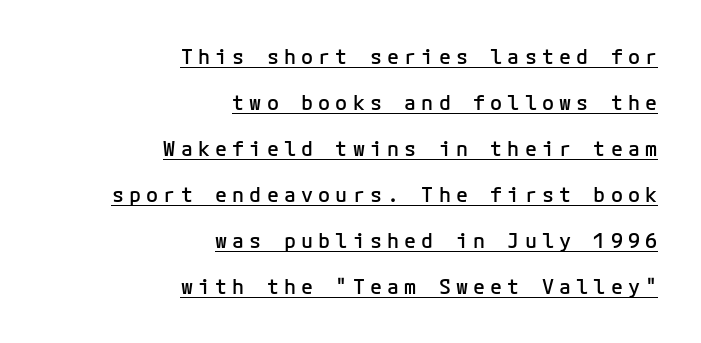
Line endings align vertically; line beginnings do not. No italicization has been applied; the sample stays upright. Typesetter's note: demi weight, one step under bold. Decoration check: the copy is underlined.
